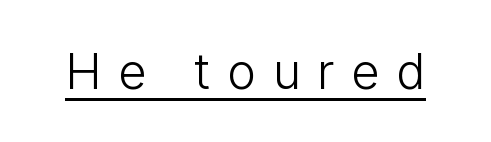
{"serif": "no", "italic": "no", "bold": "no", "weight": "light", "width": "condensed", "stroke_contrast": "low", "x_height": "medium", "monospaced": "no", "underline": "yes", "letter_spacing": "wide", "letter_spacing_em": 0.37, "glyph_px": 49}
